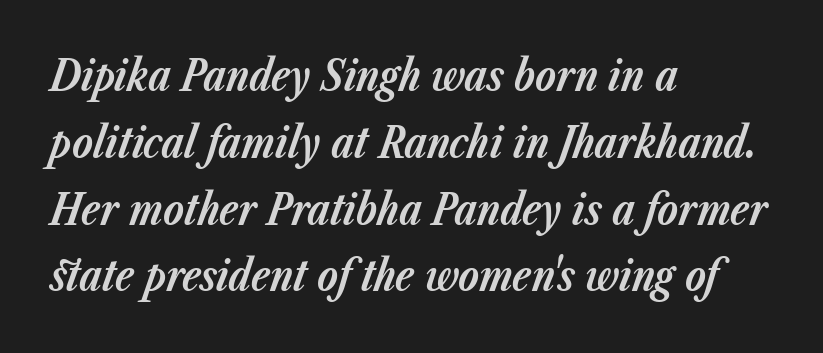
Q: Is the text bold? A: Yes.
Q: Is the text italic (slanted)? A: Yes, it leans right by about 23 degrees.
Q: Is the text underlined? A: No.
Q: How is the paragraph aligned? A: Left-aligned.
Q: Is the spacing between letters normal or unusually wide? A: Normal.
Q: Is the spacing between lines tight, normal or loose? A: Normal.
Q: Width (condensed, normal, or wide)? A: Normal.
Q: Stroke contrast? A: Low.
Q: x-height? A: Medium.
Q: Monospaced? A: No.
